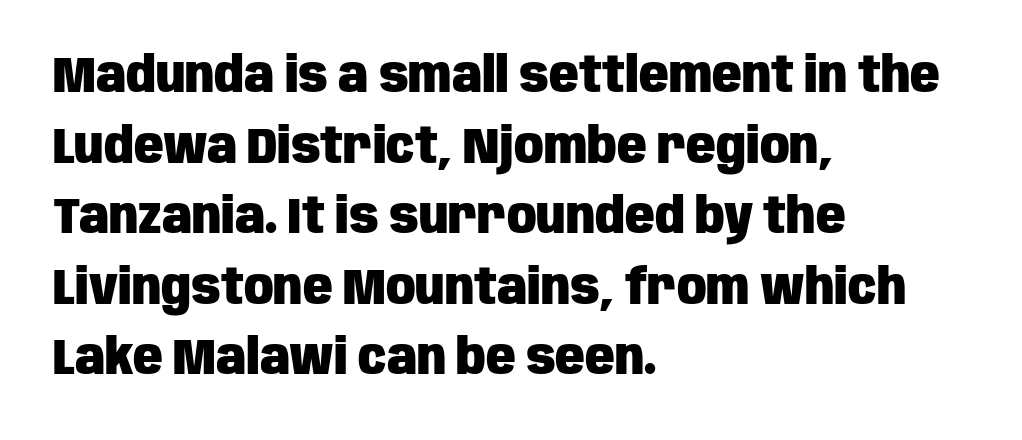
Nothing sits at the stroke ends, so this counts as sans-serif. Anything drawn beneath the words? Only blank space. The face used here is proportionally spaced, like ordinary book or web type. Set as a true bold cut, around the 700 mark.
